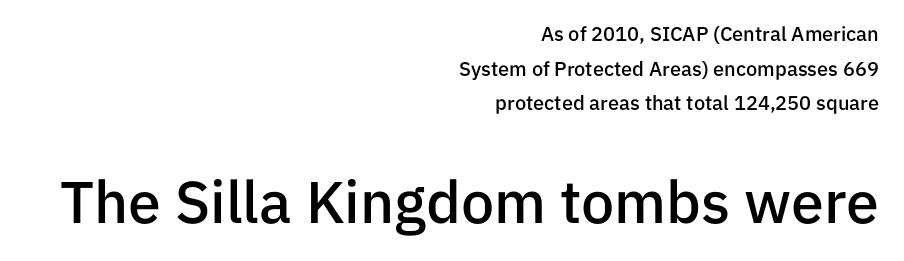
The image shows 59 px semibold sans-serif type, upright; set right-aligned, line spacing 1.73x, normal letter spacing, not underlined; the second (bottom) block is 2.95x larger; low stroke contrast and a medium x-height.
